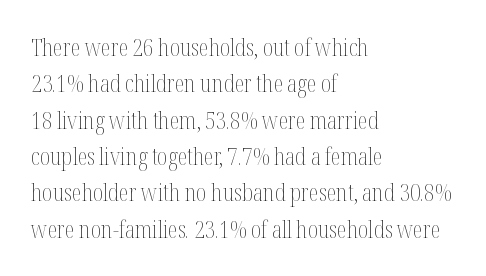
Compared with typical paragraphs, the rows here are spaced about the same. The letterforms sit at book weight or below. Ascenders rise straight up at ninety degrees. The lines are quadded left. Check the space under the baseline: it is left empty. Tracking value appears to be zero — textbook default spacing.
